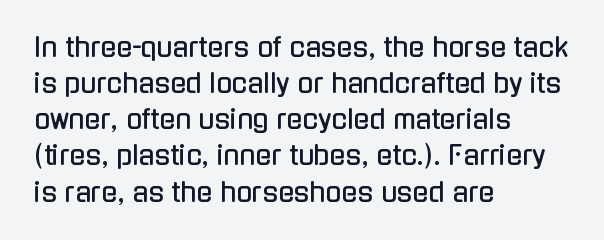
A typesetter would mark this as roman, not italic. Every row of glyphs begins at an identical x-position on the left. Descenders are the only things crossing below the line. Horizontal bands of white between lines are of average thickness.
